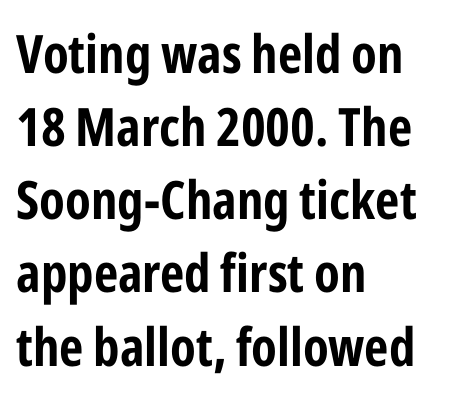
The image shows 53 px bold, condensed sans-serif type, upright; set left-aligned, normal line spacing (1.38x), normal letter spacing, not underlined; low stroke contrast and a medium x-height.
